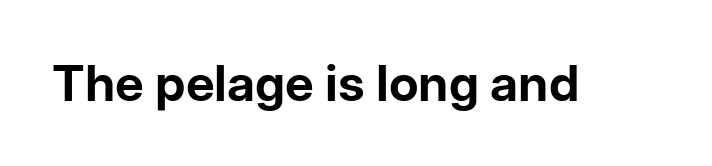
I'd call this a sans setting — the letters go barefoot. Does extra space separate the letters? No, they use regular spacing. Each letter keeps its own natural width here, so spacing adapts to shape. Beneath every word, the page is bare. These lines carry a lot of weight — the face is fully bold. Do the letters lean? They stand straight.
